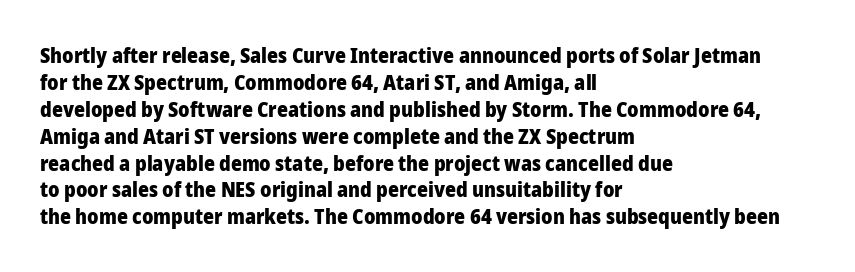
{"italic": "no", "bold": "yes", "underline": "no", "align": "left", "line_spacing": "normal", "line_spacing_ratio": 1.28, "letter_spacing": "normal", "letter_spacing_em": 0.0, "glyph_px": 21}
